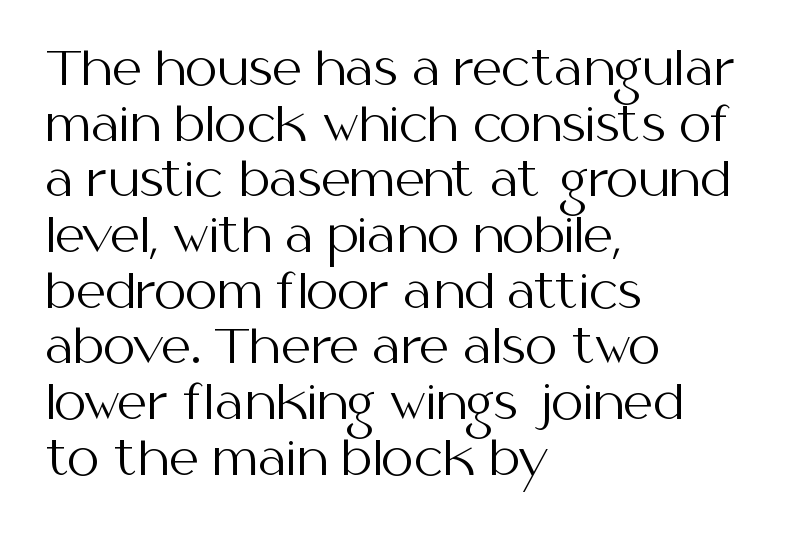
Q: Is the text bold? A: No.
Q: Is the text italic (slanted)? A: No, it is upright.
Q: Is the typeface a serif or a sans-serif typeface? A: Sans-serif.
Q: Is the text underlined? A: No.
Q: How is the paragraph aligned? A: Left-aligned.
Q: Is the spacing between letters normal or unusually wide? A: Normal.
Q: Width (condensed, normal, or wide)? A: Normal.
Q: Stroke contrast? A: Medium.
Q: x-height? A: Medium.
Q: Monospaced? A: No.
